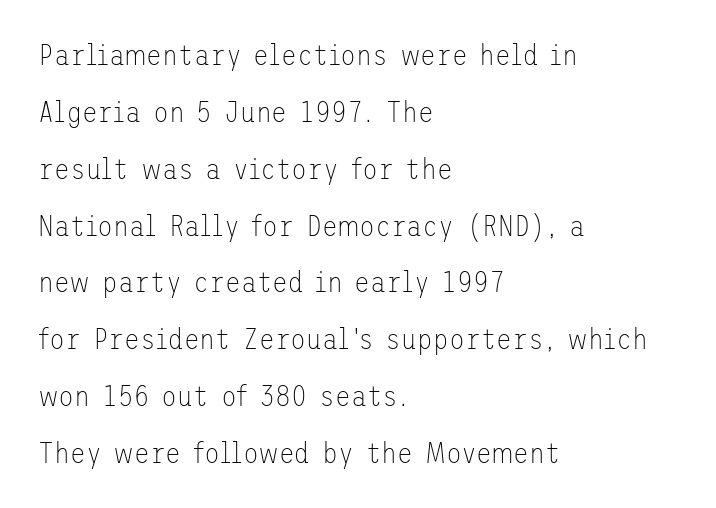
The image shows 29 px thin sans-serif type, upright; set left-aligned, loose line spacing (1.96x), normal letter spacing, not underlined; low stroke contrast and a medium x-height.
